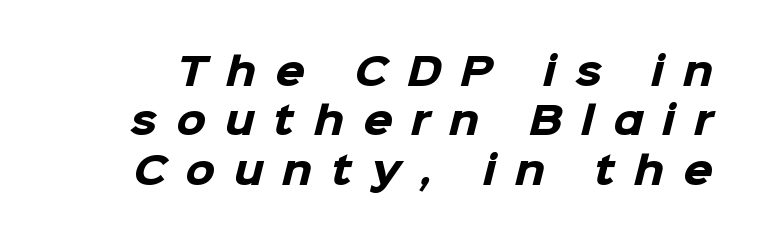
{"serif": "no", "bold": "yes", "weight": "heavy", "width": "normal", "stroke_contrast": "low", "x_height": "medium", "monospaced": "no", "underline": "no", "line_spacing": "normal", "line_spacing_ratio": 1.3, "letter_spacing": "wide", "letter_spacing_em": 0.5, "glyph_px": 38}
